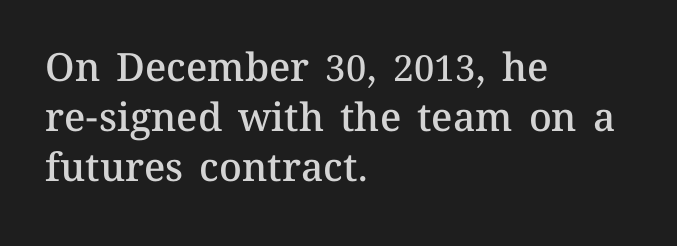
Q: Is the text bold? A: Semi-bold.
Q: Is the text italic (slanted)? A: No, it is upright.
Q: Is the text underlined? A: No.
Q: How is the paragraph aligned? A: Left-aligned.
Q: Is the spacing between letters normal or unusually wide? A: Normal.
Q: Is the spacing between lines tight, normal or loose? A: Normal.
Q: Width (condensed, normal, or wide)? A: Normal.
Q: Stroke contrast? A: Medium.
Q: x-height? A: Medium.
Q: Monospaced? A: No.
